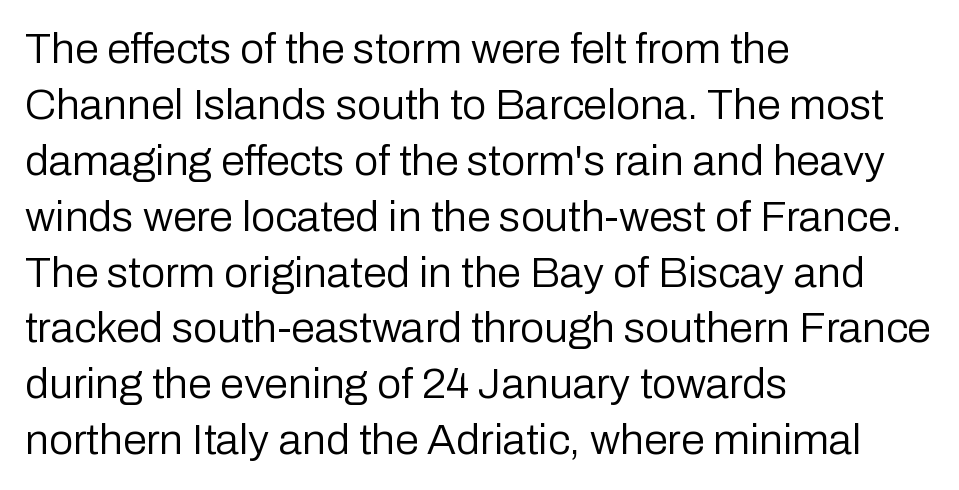
{"serif": "no", "italic": "no", "bold": "no", "weight": "regular", "width": "normal", "stroke_contrast": "low", "x_height": "medium", "monospaced": "no", "underline": "no", "align": "left", "line_spacing": "normal", "line_spacing_ratio": 1.3, "letter_spacing": "normal", "letter_spacing_em": 0.0, "glyph_px": 43}
